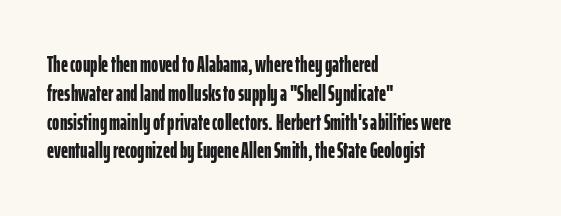
The image shows 22 px bold type, upright; set left-aligned, normal line spacing (1.31x), normal letter spacing, not underlined.
